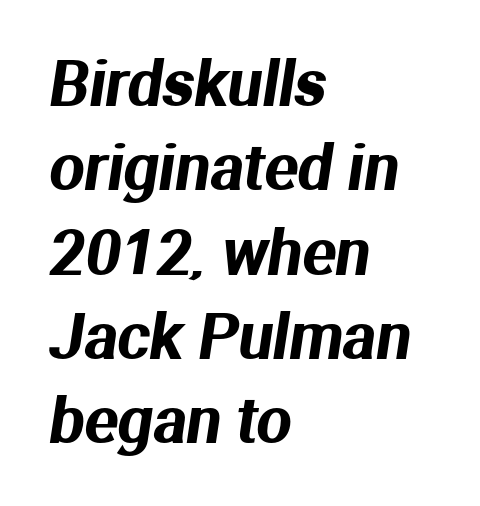
Nothing unusual about the tracking: characters are spaced as the font intends. Decoration check: the copy has no underline. Visually the block forms a straight wall on the left and a jagged coastline on the right. Look at the bottom of the vertical strokes: they stop flat, with no serifs. The letters advance in unequal steps, a hallmark of proportional type. A typesetter would call this leading conventional body-copy spacing.
